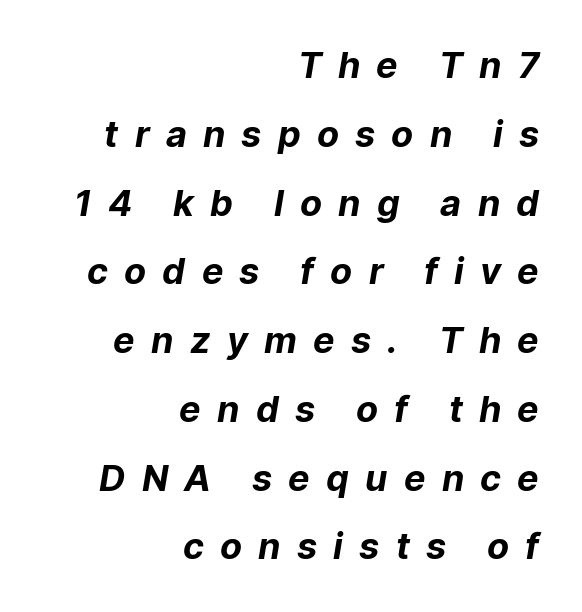
The horizontal fit of the characters is loose and conspicuously gappy. Notice the wide empty band between every row — that's loose leading. The face used here is a sans, in the tradition of grotesques and geometrics. The strokes are fattened all the way to bold. The area under the type is left untouched.
